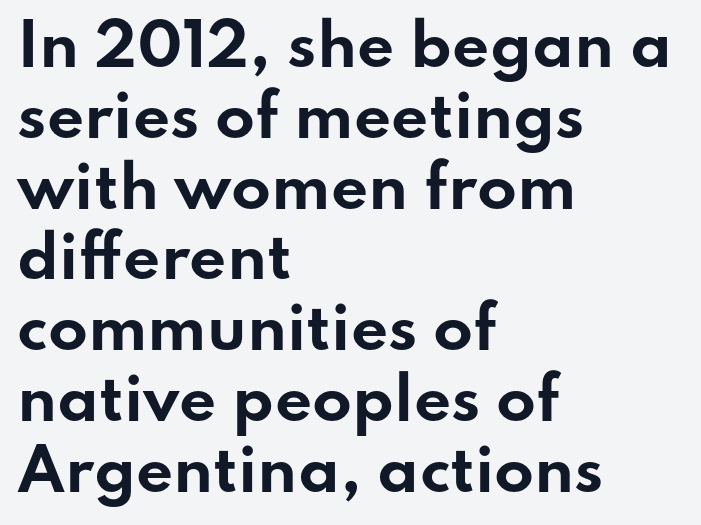
Q: Is the text bold? A: Yes.
Q: Is the text italic (slanted)? A: No, it is upright.
Q: Is the typeface a serif or a sans-serif typeface? A: Sans-serif.
Q: Is the text underlined? A: No.
Q: How is the paragraph aligned? A: Left-aligned.
Q: Is the spacing between letters normal or unusually wide? A: Normal.
Q: Width (condensed, normal, or wide)? A: Wide.
Q: Stroke contrast? A: Low.
Q: x-height? A: Small.
Q: Monospaced? A: No.
